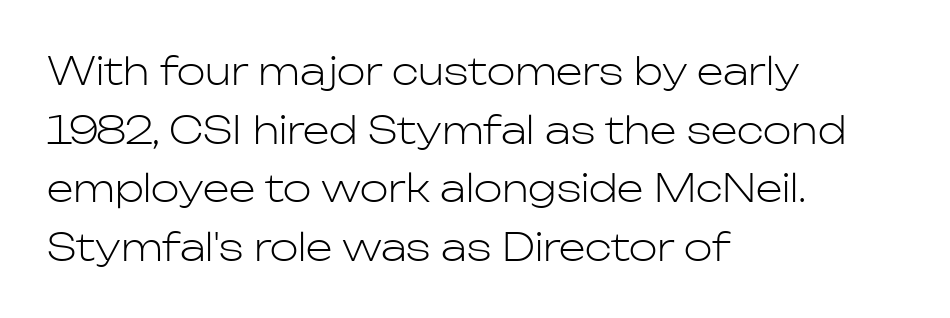
Q: Is the text bold? A: No.
Q: Is the text italic (slanted)? A: No, it is upright.
Q: Is the typeface a serif or a sans-serif typeface? A: Sans-serif.
Q: Is the text underlined? A: No.
Q: How is the paragraph aligned? A: Left-aligned.
Q: Is the spacing between letters normal or unusually wide? A: Normal.
Q: Is the spacing between lines tight, normal or loose? A: Normal.
Q: Width (condensed, normal, or wide)? A: Normal.
Q: Stroke contrast? A: Low.
Q: x-height? A: Medium.
Q: Monospaced? A: No.
